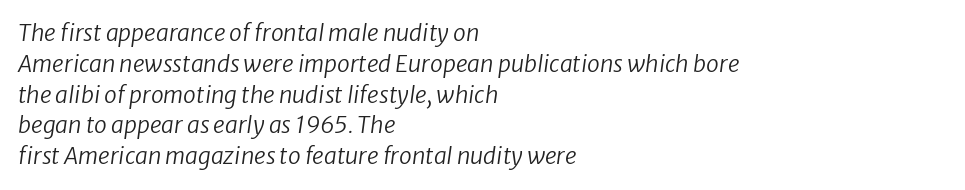
Only glyphs here, with clear space below each row. Compared with typical paragraphs, the rows here are spaced about the same. How are the letters spaced? Ordinarily, with no added tracking. Alignment: flush left. On a weight scale, this lands at 450 or below. An italicized treatment has been applied to the whole sample.
